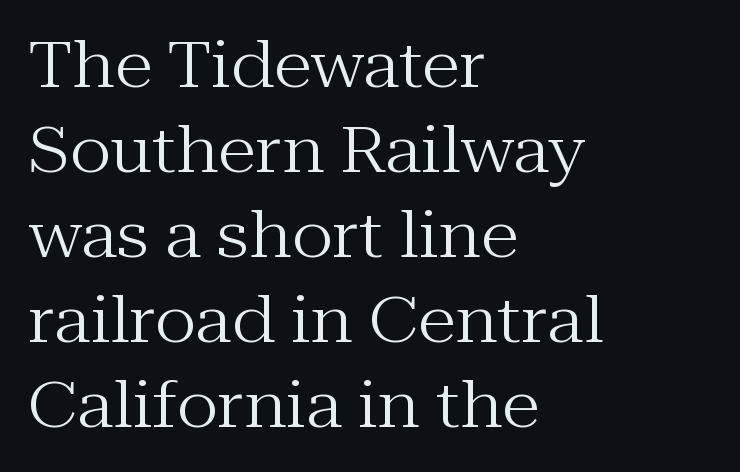
{"serif": "yes", "italic": "no", "bold": "no", "weight": "regular", "width": "normal", "stroke_contrast": "medium", "x_height": "medium", "monospaced": "no", "underline": "no", "align": "left", "line_spacing": "normal", "line_spacing_ratio": 1.35, "letter_spacing": "normal", "letter_spacing_em": 0.0, "glyph_px": 63}
